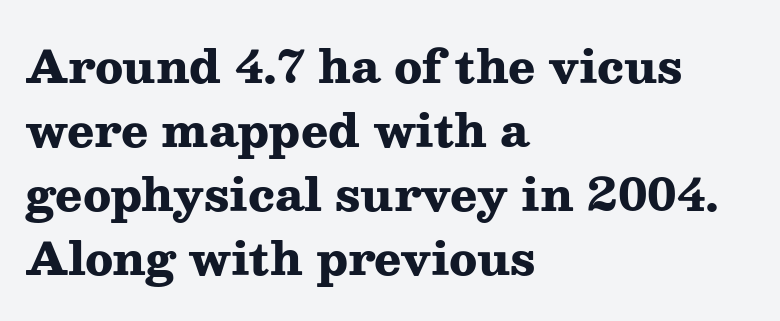
Q: Is the text bold? A: Yes.
Q: Is the text italic (slanted)? A: No, it is upright.
Q: Is the typeface a serif or a sans-serif typeface? A: Serif.
Q: Is the text underlined? A: No.
Q: How is the paragraph aligned? A: Left-aligned.
Q: Is the spacing between letters normal or unusually wide? A: Normal.
Q: Is the spacing between lines tight, normal or loose? A: Normal.
Q: Width (condensed, normal, or wide)? A: Wide.
Q: Stroke contrast? A: Medium.
Q: x-height? A: Medium.
Q: Monospaced? A: No.
